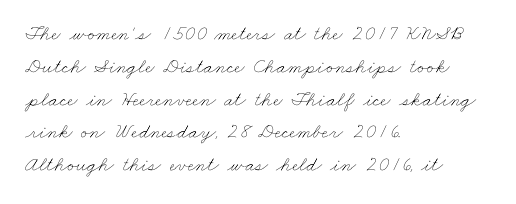
{"bold": "no", "underline": "no", "align": "left", "line_spacing": "normal", "line_spacing_ratio": 1.56, "letter_spacing": "normal", "letter_spacing_em": 0.0, "glyph_px": 21}
